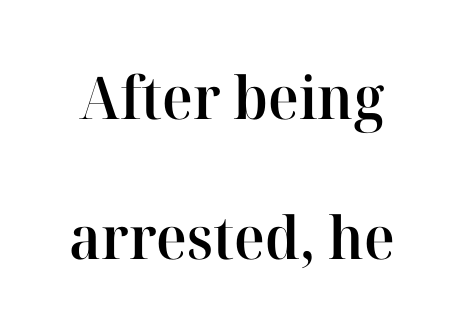
Clear beneath every line of the passage. The face used here is rendered with its standard letterfit. Leading: increased. To sum up the face: it has serifs.
